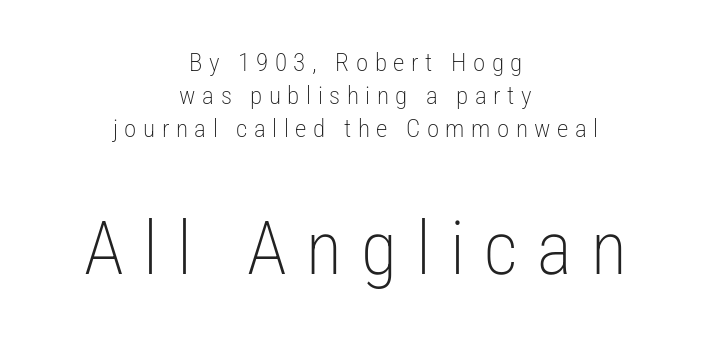
Notice how the passage keeps no hard edge, just a central spine. Stroke mass is kept to a normal reading level or below. Is this a sans? Yes — the strokes have no serifs. Unmarked baselines from the first word to the last. Character size in the trailing block exceeds that of the leading block. Looks like regular typesetting: each glyph gets only the width it needs.
